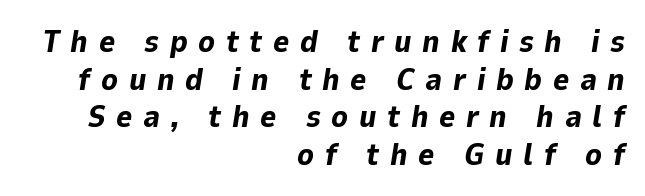
Emphasis by weight is at full strength: bold. Anything drawn beneath the words? Only blank space. The passage shown is typed in a proportional face where columns would drift. There's an unmistakable incline to the writing here.
